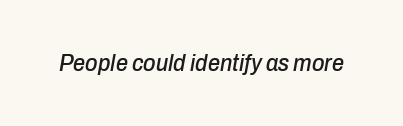
Q: Is the text italic (slanted)? A: Yes, it leans right by about 10 degrees.
Q: Is the text underlined? A: No.
Q: Is the spacing between letters normal or unusually wide? A: Normal.
